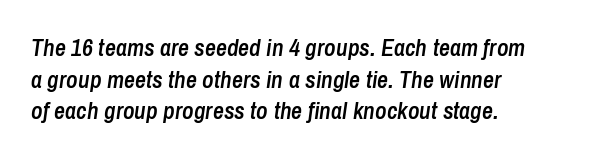
Leftover space on each line is placed entirely after the last word. It's the slanting kind of type. Type without underlining. Heft: intermediate — a semibold. The passage shown has conventional tracking throughout. The vertical gap from one line to the next is medium.
